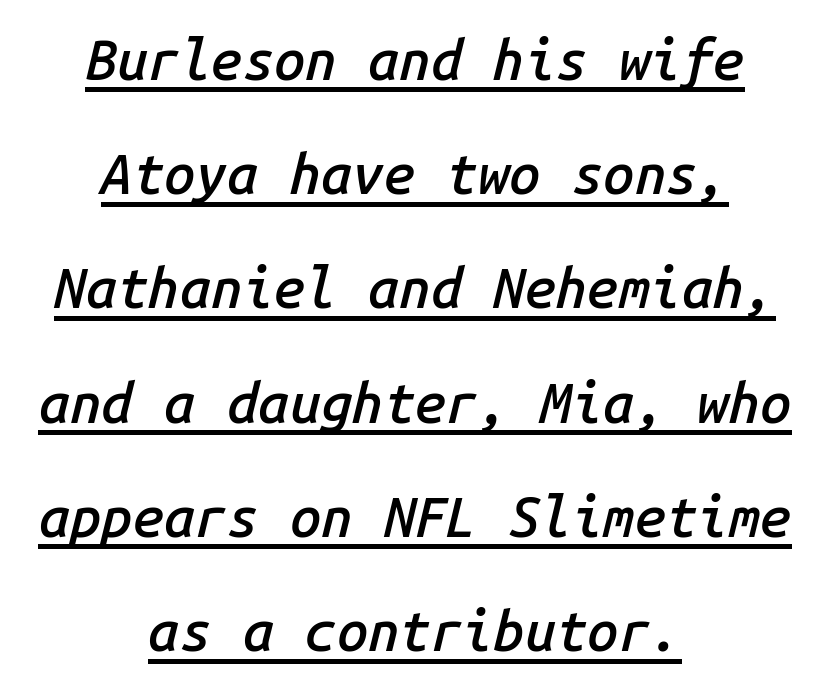
{"italic": "yes", "lean": "right", "slant_degrees": 14, "bold": "semi", "weight": "semibold", "width": "normal", "stroke_contrast": "low", "x_height": "medium", "monospaced": "yes", "underline": "yes", "align": "center", "line_spacing": "loose", "line_spacing_ratio": 2.04, "letter_spacing": "normal", "letter_spacing_em": 0.0, "glyph_px": 56}
